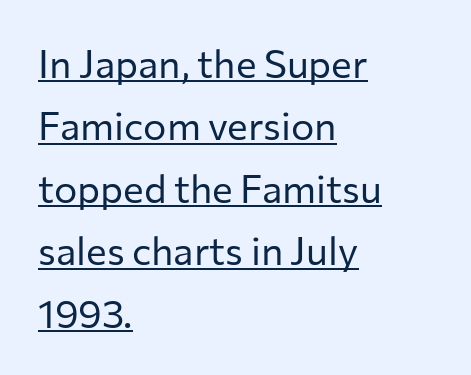
The image shows 39 px regular-weight sans-serif type, upright; set left-aligned, normal line spacing (1.6x), normal letter spacing, underlined; low stroke contrast and a medium x-height.
